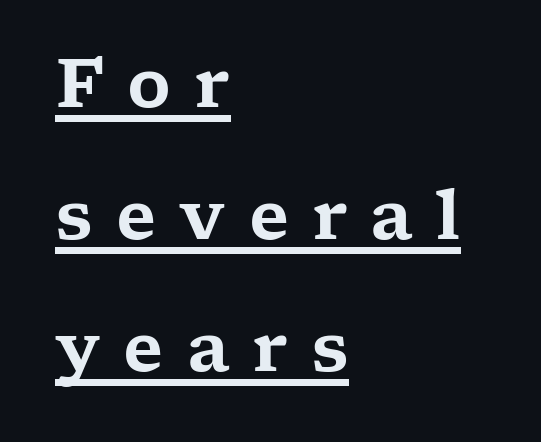
Q: Is the text italic (slanted)? A: No, it is upright.
Q: Is the typeface a serif or a sans-serif typeface? A: Serif.
Q: Is the text underlined? A: Yes.
Q: How is the paragraph aligned? A: Left-aligned.
Q: Is the spacing between letters normal or unusually wide? A: Unusually wide.
Q: Is the spacing between lines tight, normal or loose? A: Loose.
Q: Width (condensed, normal, or wide)? A: Wide.
Q: Stroke contrast? A: Low.
Q: x-height? A: Medium.
Q: Monospaced? A: No.
